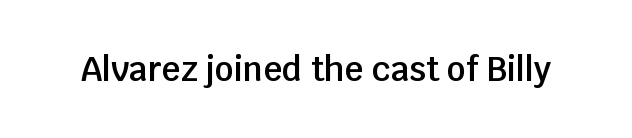
Q: Is the text bold? A: Semi-bold.
Q: Is the text italic (slanted)? A: No, it is upright.
Q: Is the typeface a serif or a sans-serif typeface? A: Sans-serif.
Q: Is the text underlined? A: No.
Q: Is the spacing between letters normal or unusually wide? A: Normal.
Q: Width (condensed, normal, or wide)? A: Normal.
Q: Stroke contrast? A: Low.
Q: x-height? A: Large.
Q: Monospaced? A: No.
